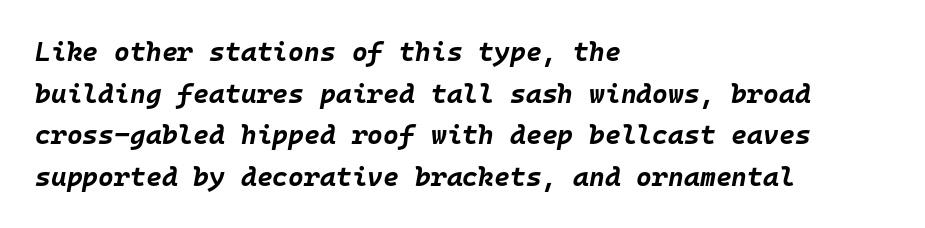
{"italic": "yes", "lean": "right", "slant_degrees": 10, "bold": "yes", "underline": "no", "align": "left", "line_spacing": "normal", "line_spacing_ratio": 1.54, "letter_spacing": "normal", "letter_spacing_em": 0.0, "glyph_px": 27}
